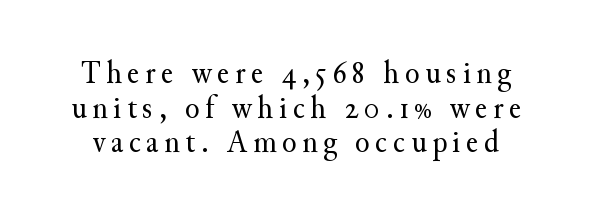
The image shows 33 px regular-weight serif type, upright; set tight line spacing (1.05x), not underlined; medium stroke contrast and a small x-height.
